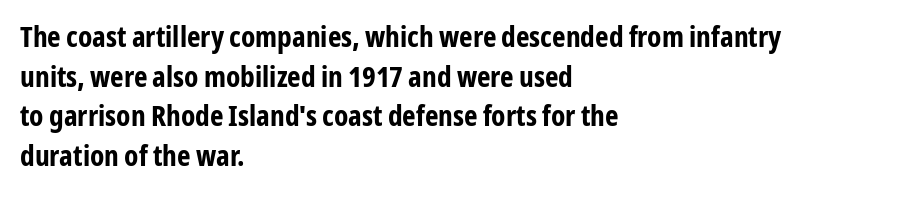
Q: Is the text bold? A: Yes.
Q: Is the text italic (slanted)? A: No, it is upright.
Q: Is the typeface a serif or a sans-serif typeface? A: Sans-serif.
Q: Is the text underlined? A: No.
Q: How is the paragraph aligned? A: Left-aligned.
Q: Is the spacing between letters normal or unusually wide? A: Normal.
Q: Is the spacing between lines tight, normal or loose? A: Normal.
Q: Width (condensed, normal, or wide)? A: Condensed.
Q: Stroke contrast? A: Low.
Q: x-height? A: Medium.
Q: Monospaced? A: No.
